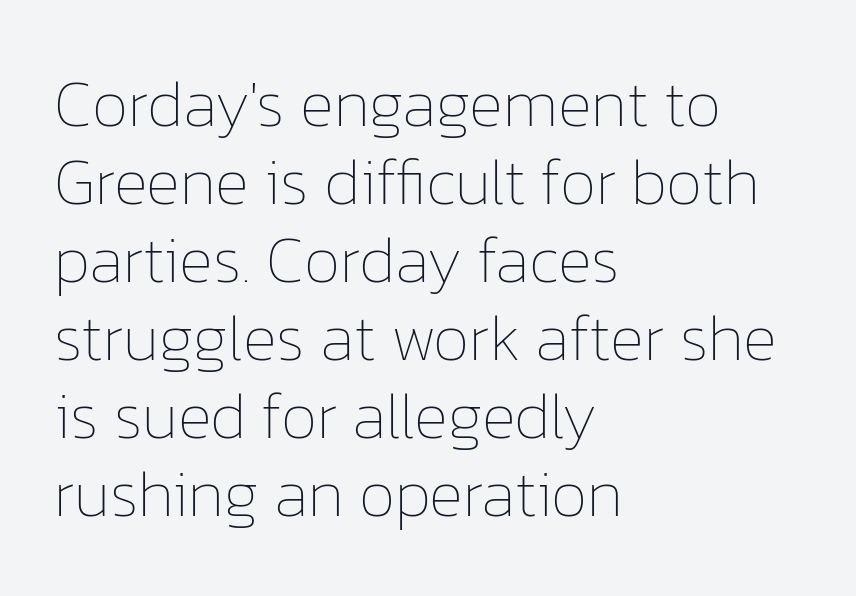
{"italic": "no", "bold": "no", "weight": "thin", "width": "normal", "stroke_contrast": "low", "x_height": "medium", "monospaced": "no", "underline": "no", "align": "left", "line_spacing_ratio": 1.2, "letter_spacing": "normal", "letter_spacing_em": 0.0, "glyph_px": 65}
